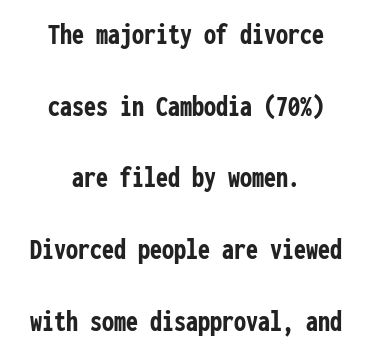
Q: Is the text bold? A: Yes.
Q: Is the text italic (slanted)? A: No, it is upright.
Q: Is the typeface a serif or a sans-serif typeface? A: Sans-serif.
Q: Is the text underlined? A: No.
Q: How is the paragraph aligned? A: Centered.
Q: Is the spacing between letters normal or unusually wide? A: Normal.
Q: Is the spacing between lines tight, normal or loose? A: Loose.
Q: Width (condensed, normal, or wide)? A: Condensed.
Q: Stroke contrast? A: Low.
Q: x-height? A: Medium.
Q: Monospaced? A: Yes.
